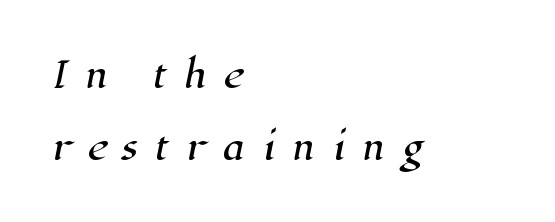
{"serif": "yes", "width": "normal", "stroke_contrast": "high", "x_height": "medium", "monospaced": "no", "underline": "no", "align": "left", "line_spacing": "loose", "line_spacing_ratio": 2.0, "letter_spacing": "wide", "letter_spacing_em": 0.43, "glyph_px": 36}
